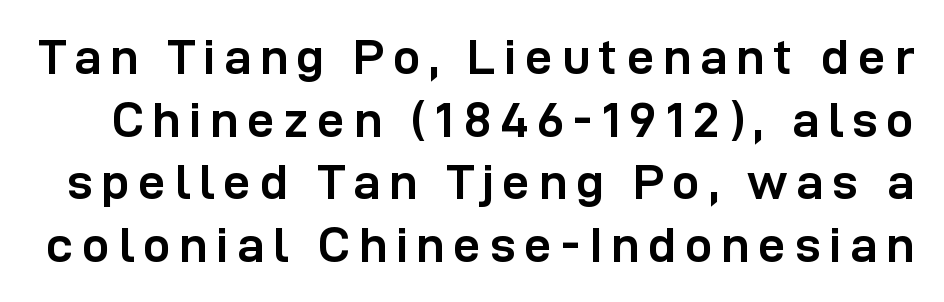
{"serif": "no", "italic": "no", "bold": "yes", "weight": "semibold", "width": "normal", "stroke_contrast": "low", "x_height": "medium", "monospaced": "no", "underline": "no", "line_spacing": "normal", "line_spacing_ratio": 1.28, "glyph_px": 49}
